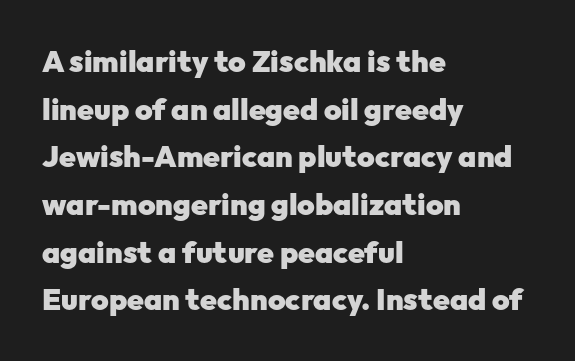
{"serif": "no", "italic": "no", "bold": "yes", "weight": "heavy", "width": "normal", "stroke_contrast": "low", "x_height": "medium", "monospaced": "no", "underline": "no", "align": "left", "line_spacing": "normal", "line_spacing_ratio": 1.59, "letter_spacing": "normal", "letter_spacing_em": 0.0, "glyph_px": 30}
